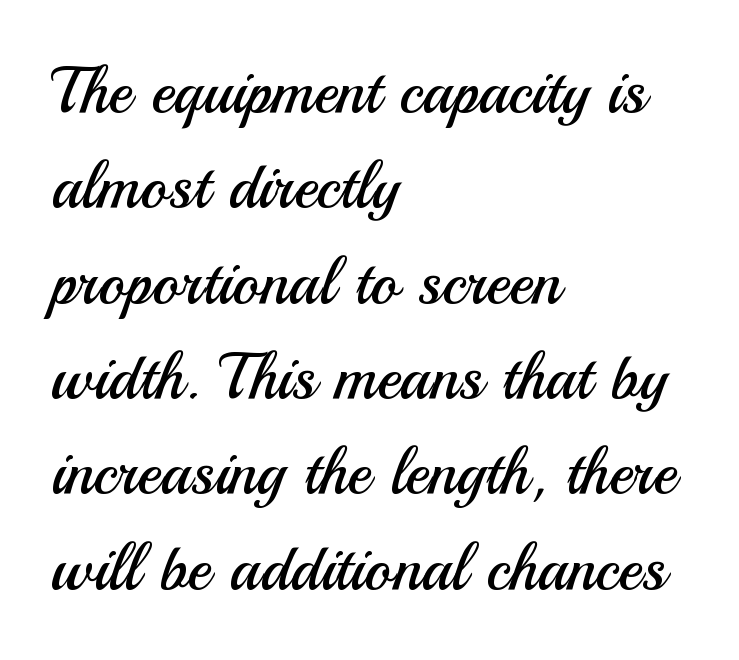
The characters are drawn with everyday or finer stroke widths. The lines in this sample share a left origin and differ only in where they stop. Students, observe: this is what conventionally led text looks like.
